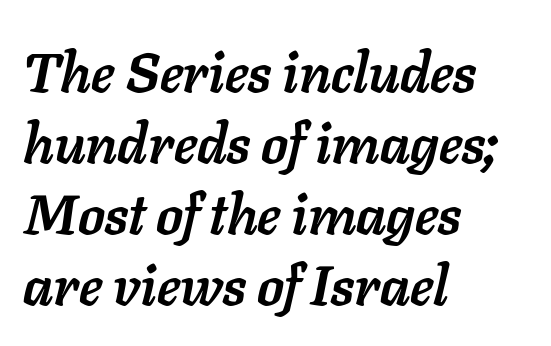
The image shows 55 px semibold type, italic (leaning right); set left-aligned, normal line spacing (1.29x), normal letter spacing, not underlined; low stroke contrast and a medium x-height.
